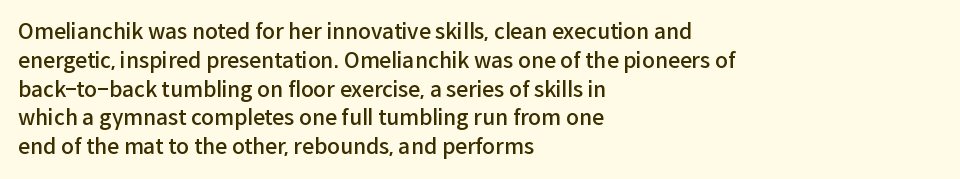
Underlining? Definitely not there. Posture: vertical. The space between consecutive lines is moderate. The paragraph has a hard left edge and a soft right edge. The line texture is even and compact thanks to regular tracking.
